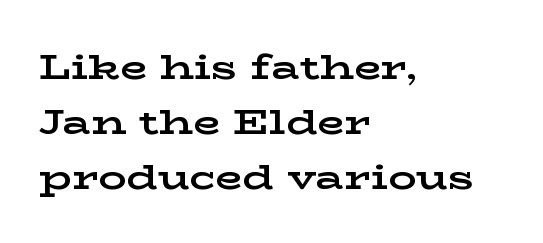
{"serif": "yes", "italic": "no", "bold": "yes", "weight": "bold", "width": "wide", "stroke_contrast": "low", "x_height": "medium", "monospaced": "no", "underline": "no", "align": "left", "line_spacing": "normal", "line_spacing_ratio": 1.57, "letter_spacing": "normal", "letter_spacing_em": 0.0, "glyph_px": 35}
